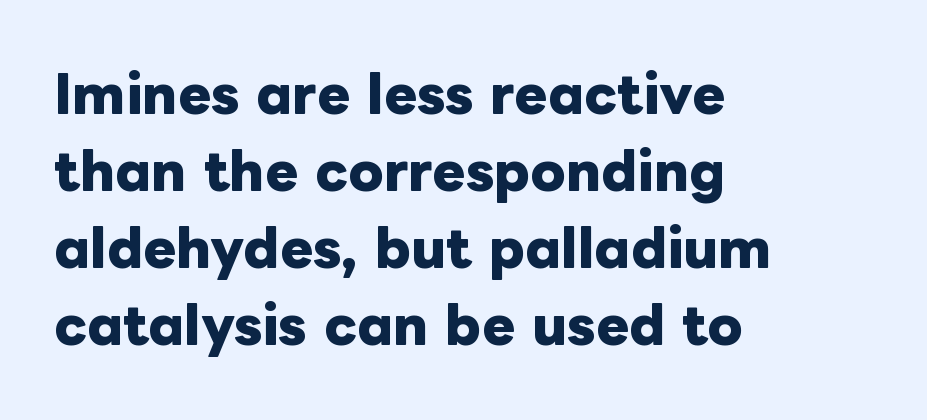
In terms of posture, this sample is upright. Each line starts at the same left margin while the right side varies. This rendering leaves character spacing at its baseline value. Spacing verdict: proportional, widths tailored to each character. The typesetting leans heavy: a genuine bold. Any mark beneath the type? The region is blank.
